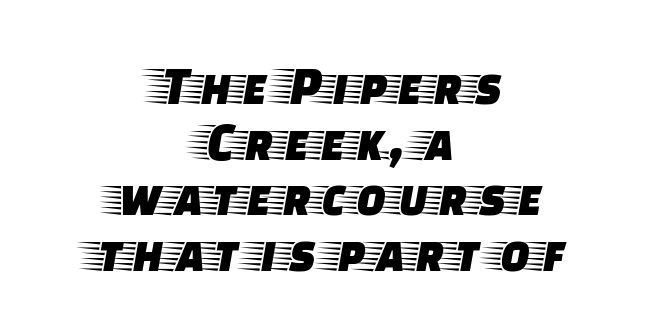
{"serif": "yes", "width": "wide", "stroke_contrast": "low", "x_height": "large", "monospaced": "no", "underline": "no", "align": "center", "line_spacing": "tight", "line_spacing_ratio": 1.01, "letter_spacing": "normal", "letter_spacing_em": 0.0, "glyph_px": 55}
